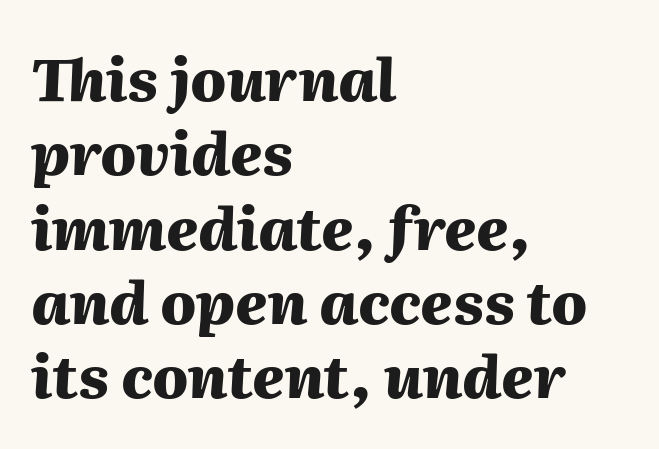
The image shows 59 px heavy type, italic (leaning right); set left-aligned, normal line spacing (1.26x), normal letter spacing, not underlined; medium stroke contrast and a medium x-height.
